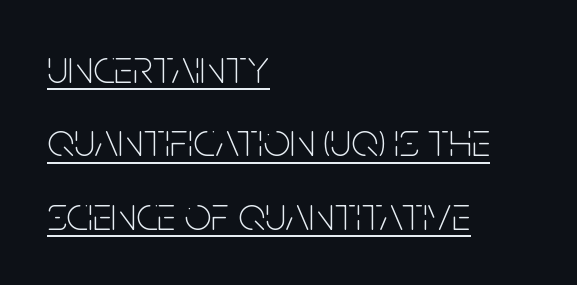
Reading down the block, your eye returns to a fixed left position each line. The passage shown is typed in a proportional face where columns would drift. A baseline rule has been typeset under these characters. How would I describe the line gaps? Plain and ordinary. The letterforms sit shoulder to shoulder at normal distance.
